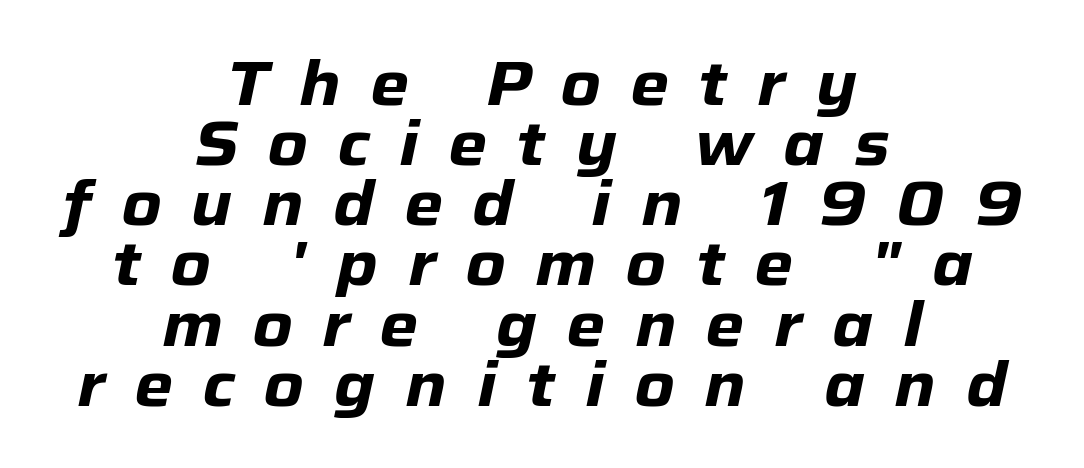
The image shows 62 px heavy type, italic (leaning right); set centered, tight line spacing (0.97x), unusually wide letter spacing (+0.48 em), not underlined; low stroke contrast and a medium x-height.
